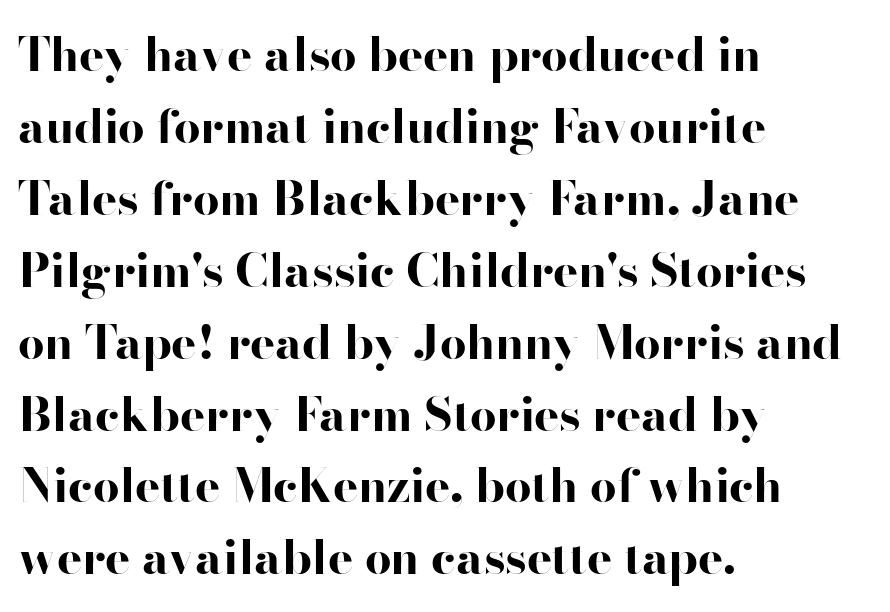
The face used here is proportionally spaced, like ordinary book or web type. You could call the tracking neutral — neither tight nor loose. Line beginnings align vertically; line endings do not. Bare-footed words on every line.
